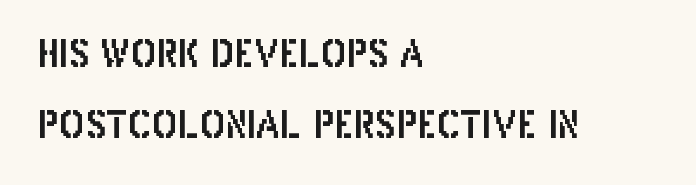
Think of a printed novel: that variable character pitch is what you see here. In terms of posture, this sample is upright. Nobody drew a line under any word here. The type is set solid horizontally, with unmodified tracking. The glyphs in this specimen are sans serif.
